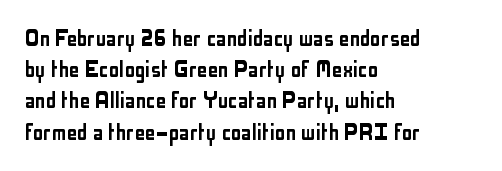
Q: Is the text italic (slanted)? A: No, it is upright.
Q: Is the text underlined? A: No.
Q: How is the paragraph aligned? A: Left-aligned.
Q: Is the spacing between letters normal or unusually wide? A: Normal.
